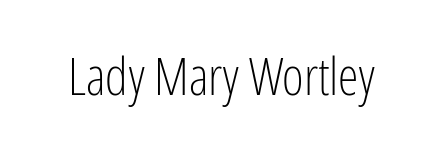
Q: Is the text bold? A: No.
Q: Is the text italic (slanted)? A: No, it is upright.
Q: Is the typeface a serif or a sans-serif typeface? A: Sans-serif.
Q: Is the text underlined? A: No.
Q: Is the spacing between letters normal or unusually wide? A: Normal.
Q: Width (condensed, normal, or wide)? A: Condensed.
Q: Stroke contrast? A: Low.
Q: x-height? A: Medium.
Q: Monospaced? A: No.
